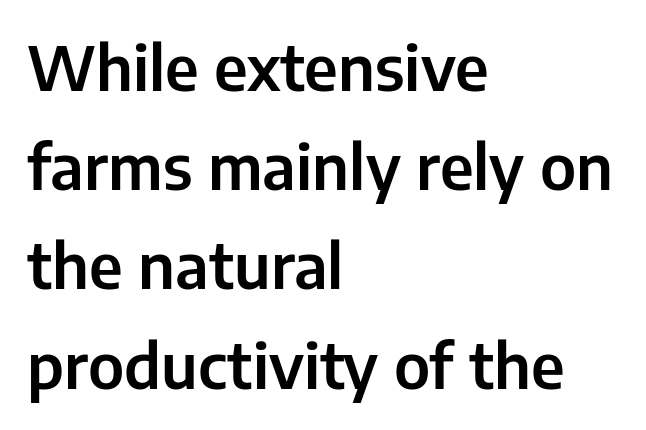
{"serif": "no", "italic": "no", "width": "normal", "stroke_contrast": "low", "x_height": "medium", "monospaced": "no", "underline": "no", "align": "left", "line_spacing": "normal", "line_spacing_ratio": 1.6, "letter_spacing": "normal", "letter_spacing_em": 0.0, "glyph_px": 62}
